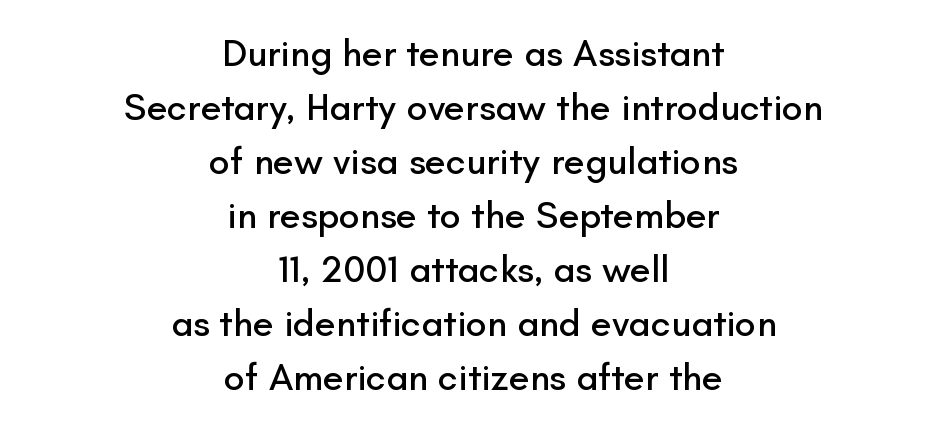
{"serif": "no", "italic": "no", "width": "normal", "stroke_contrast": "low", "x_height": "small", "monospaced": "no", "underline": "no", "align": "center", "line_spacing": "normal", "line_spacing_ratio": 1.42, "letter_spacing": "normal", "letter_spacing_em": 0.0, "glyph_px": 38}
